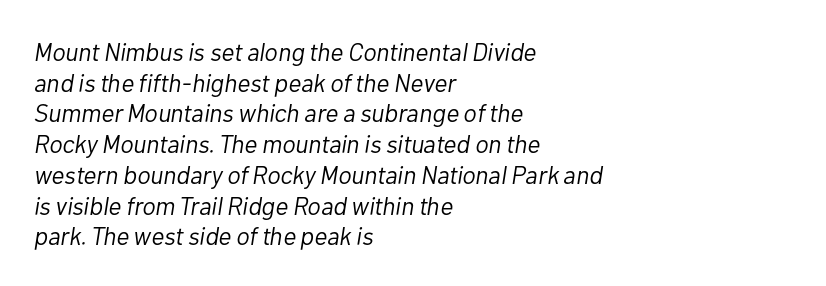
The image shows 25 px text type, italic (leaning right); set left-aligned, line spacing 1.23x, normal letter spacing, not underlined.
